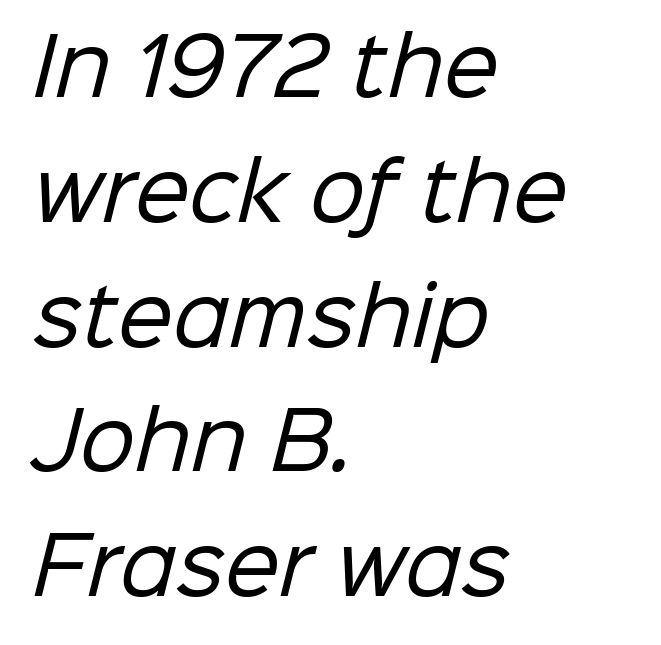
The space directly below the letters is spotless. A typesetter would call this zero additional tracking. Serif or sans? Sans — the stroke terminals are bare. Successive baselines arrive at the customary interval.
